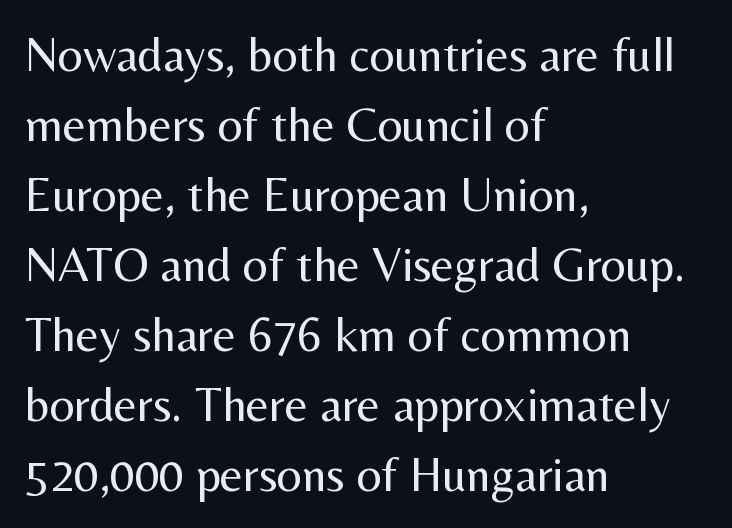
Q: Is the text bold? A: No.
Q: Is the text italic (slanted)? A: No, it is upright.
Q: Is the typeface a serif or a sans-serif typeface? A: Sans-serif.
Q: Is the text underlined? A: No.
Q: How is the paragraph aligned? A: Left-aligned.
Q: Is the spacing between letters normal or unusually wide? A: Normal.
Q: Is the spacing between lines tight, normal or loose? A: Normal.
Q: Width (condensed, normal, or wide)? A: Normal.
Q: Stroke contrast? A: Medium.
Q: x-height? A: Medium.
Q: Monospaced? A: No.
